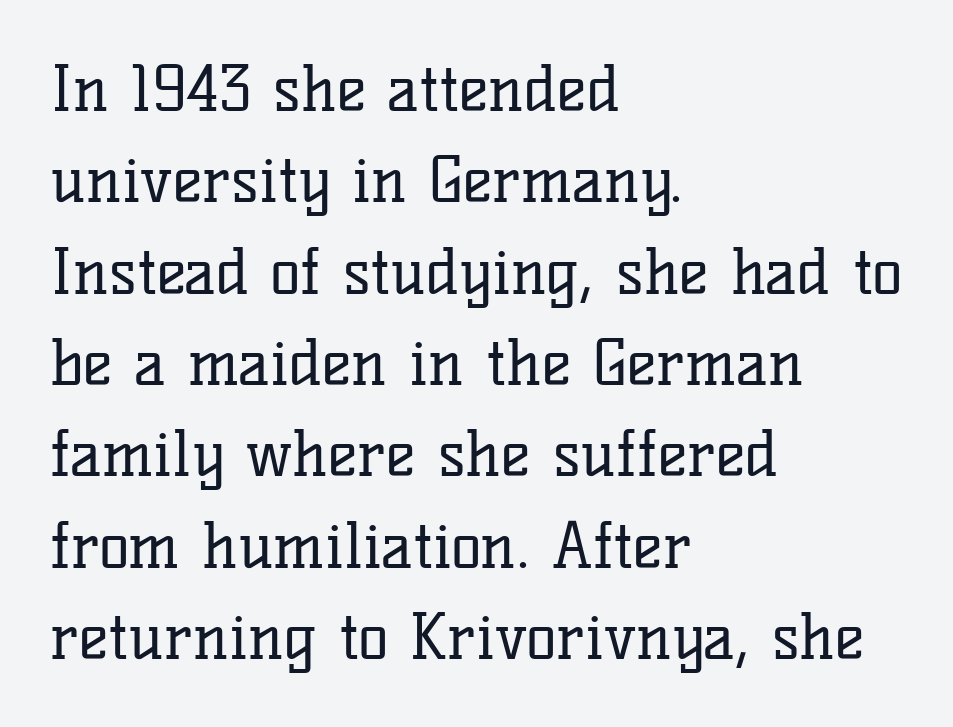
The specimen omits any rule beneath the text block's lines. Leftover space on each line is placed entirely after the last word. No heavy texture on the line: the type isn't bold. Yep, those are serifs on the letters. Italic? Not at all — the glyphs are vertical. Is this a fixed-width face? No — the glyphs have proportional, varying widths.
